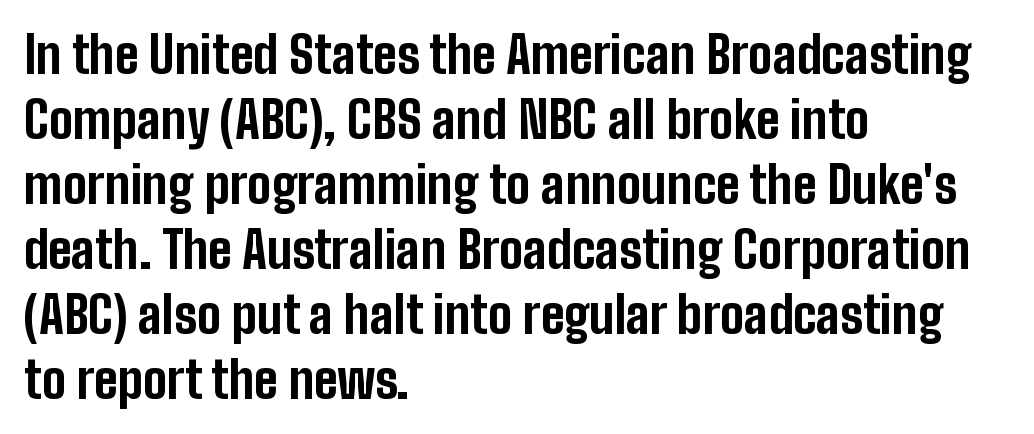
{"serif": "no", "italic": "no", "bold": "yes", "weight": "bold", "width": "condensed", "stroke_contrast": "low", "x_height": "medium", "monospaced": "no", "underline": "no", "align": "left", "line_spacing": "normal", "line_spacing_ratio": 1.3, "letter_spacing": "normal", "letter_spacing_em": 0.0, "glyph_px": 50}
